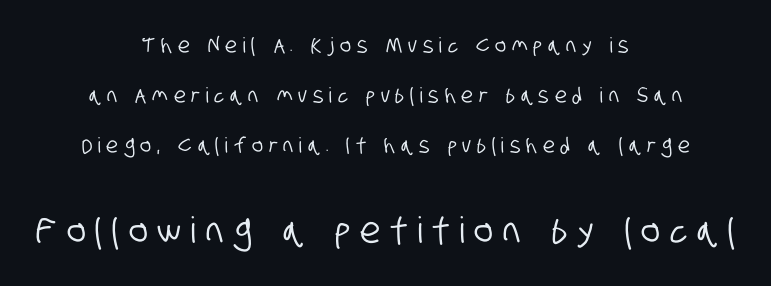
Top chunk: small. Bottom chunk: large. The paragraph shown floats in the horizontal middle. This rendering widens character spacing well past its baseline value. The glyphs are unaccompanied by any horizontal stroke below them. Observe the absence of serifs on each vertical stroke in this sample. Rows of type keep a wide berth in the vertical direction.
